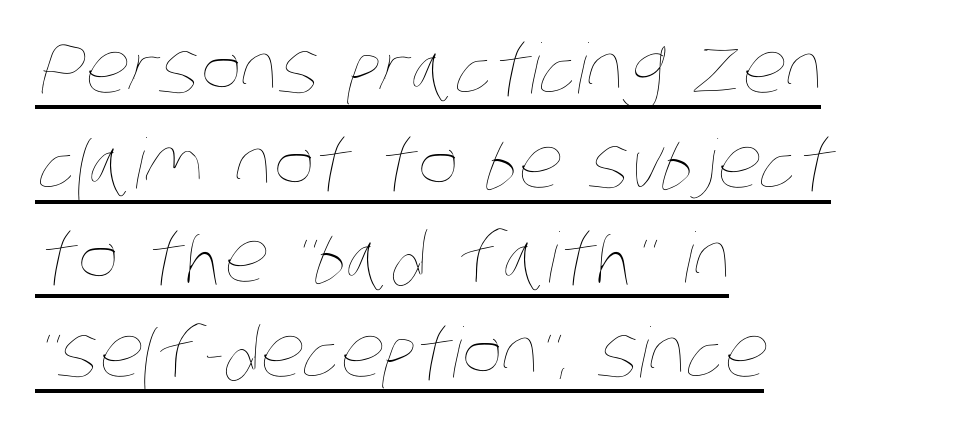
Each line of the rendering has a horizontal stroke beneath the glyphs. Stems here are at most as thick as an everyday book face. Think of a printed novel: that variable character pitch is what you see here. Alignment: flush left. A typesetter would call this zero additional tracking.
